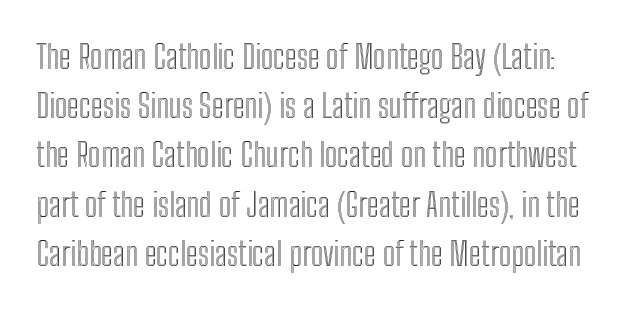
Q: Is the text italic (slanted)? A: No, it is upright.
Q: Is the text underlined? A: No.
Q: Is the spacing between letters normal or unusually wide? A: Normal.
Q: Is the spacing between lines tight, normal or loose? A: Normal.
Q: Width (condensed, normal, or wide)? A: Condensed.
Q: x-height? A: Medium.
Q: Monospaced? A: No.
